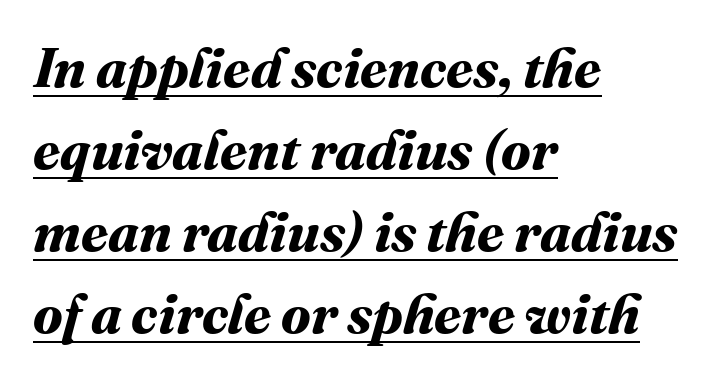
Q: Is the text bold? A: Yes.
Q: Is the text underlined? A: Yes.
Q: How is the paragraph aligned? A: Left-aligned.
Q: Is the spacing between letters normal or unusually wide? A: Normal.
Q: Is the spacing between lines tight, normal or loose? A: Normal.
Q: Width (condensed, normal, or wide)? A: Normal.
Q: Stroke contrast? A: Medium.
Q: x-height? A: Medium.
Q: Monospaced? A: No.
